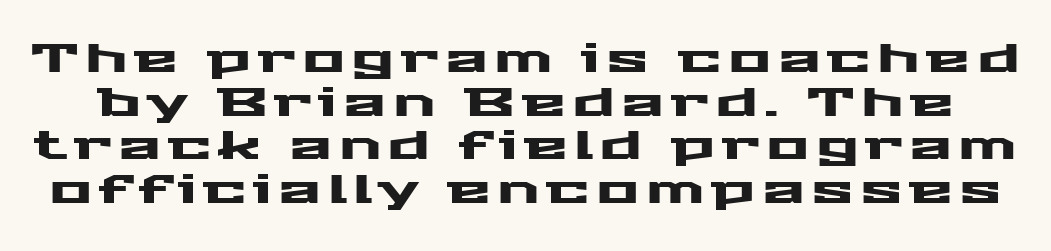
Plain, unruled lines of type. Font category for this specimen: sans-serif. In terms of leading, this rendering errs on the cramped side. A typesetter would call this proportional, since set widths differ per character.
